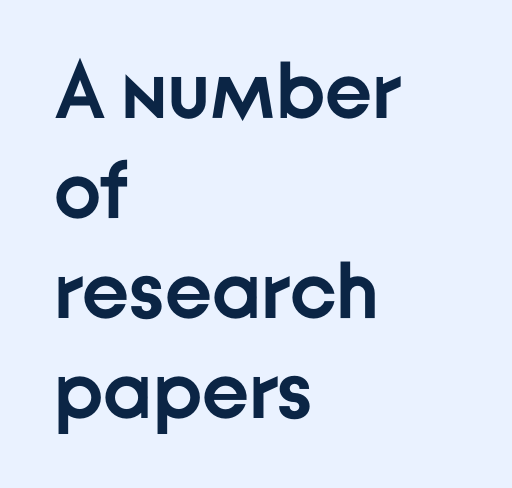
Think of a printed novel: that variable character pitch is what you see here. Type style note: lacks serifs. Beneath every word, the page is bare. Here the glyphs are tracked normally, forming tight word shapes. Honestly, the row spacing looks completely unremarkable. Italic? Not at all — the glyphs are vertical.
